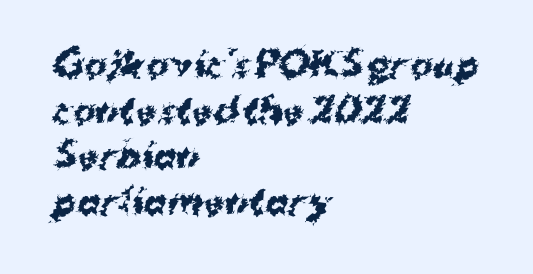
Q: Is the text bold? A: Yes.
Q: Is the typeface a serif or a sans-serif typeface? A: Sans-serif.
Q: Is the text underlined? A: No.
Q: How is the paragraph aligned? A: Left-aligned.
Q: Is the spacing between letters normal or unusually wide? A: Normal.
Q: Is the spacing between lines tight, normal or loose? A: Normal.
Q: Width (condensed, normal, or wide)? A: Normal.
Q: Stroke contrast? A: Medium.
Q: x-height? A: Medium.
Q: Monospaced? A: No.
